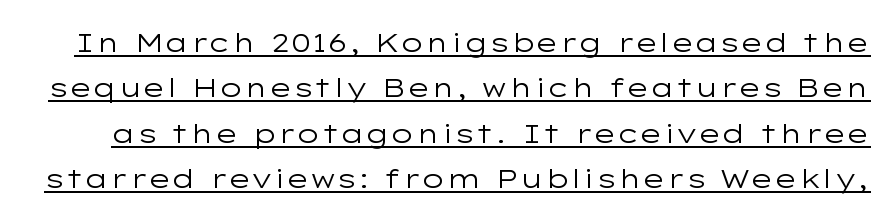
Check the space under the baseline: a stroke is drawn there. Does extra space separate the letters? No, they use regular spacing. No letter is thick-stroked: the sample isn't bold. Posture: vertical.
